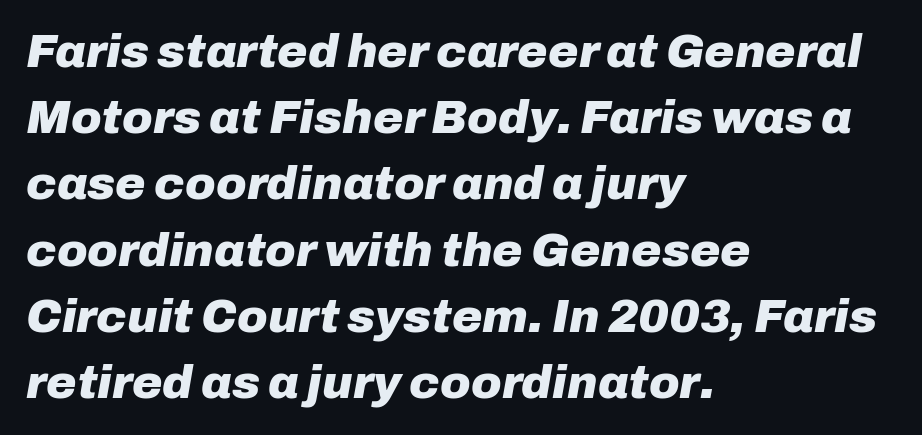
{"italic": "yes", "lean": "right", "slant_degrees": 10, "bold": "yes", "weight": "heavy", "width": "normal", "stroke_contrast": "low", "x_height": "medium", "monospaced": "no", "underline": "no", "align": "left", "line_spacing": "normal", "line_spacing_ratio": 1.44, "letter_spacing": "normal", "letter_spacing_em": 0.0, "glyph_px": 46}
